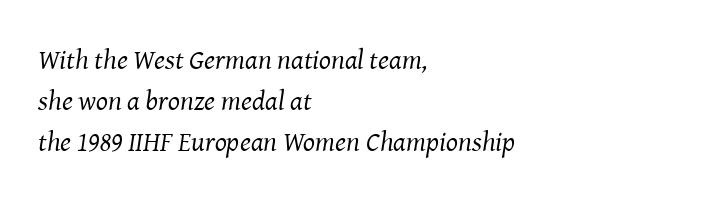
{"serif": "yes", "italic": "yes", "lean": "right", "slant_degrees": 8, "bold": "no", "weight": "regular", "width": "normal", "stroke_contrast": "medium", "x_height": "medium", "monospaced": "no", "underline": "no", "align": "left", "line_spacing": "normal", "line_spacing_ratio": 1.47, "letter_spacing": "normal", "letter_spacing_em": 0.0, "glyph_px": 28}
